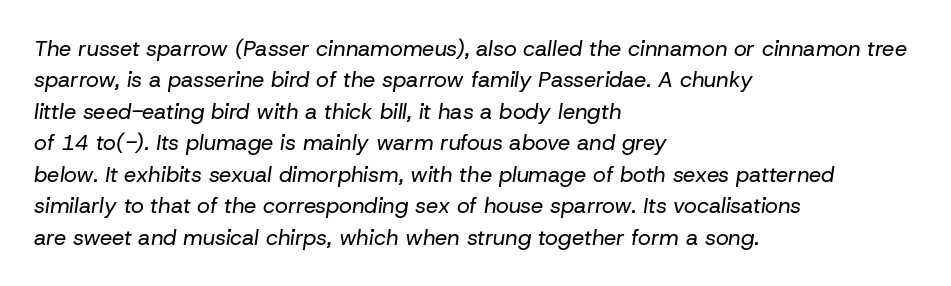
The line texture is even and compact thanks to regular tracking. This is not heavy type; no bold has been used. The lettering tilts uniformly, giving the passage an italic look. Letters rest on an invisible, unmarked baseline. Rows of type keep a routine distance in the vertical direction.
